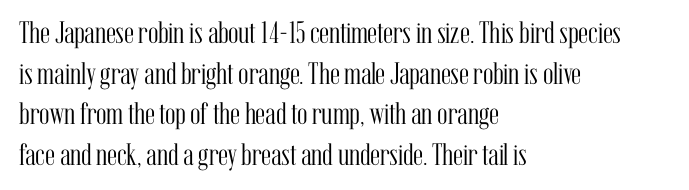
Q: Is the text bold? A: No.
Q: Is the text italic (slanted)? A: No, it is upright.
Q: Is the typeface a serif or a sans-serif typeface? A: Serif.
Q: Is the text underlined? A: No.
Q: How is the paragraph aligned? A: Left-aligned.
Q: Is the spacing between letters normal or unusually wide? A: Normal.
Q: Is the spacing between lines tight, normal or loose? A: Normal.
Q: Width (condensed, normal, or wide)? A: Condensed.
Q: Stroke contrast? A: Medium.
Q: x-height? A: Medium.
Q: Monospaced? A: No.
